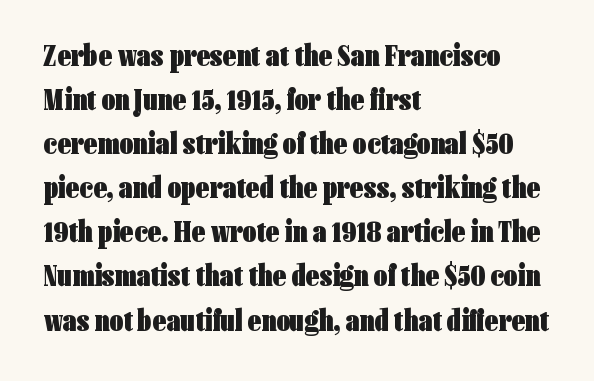
{"serif": "no", "italic": "no", "bold": "yes", "weight": "heavy", "width": "condensed", "stroke_contrast": "low", "x_height": "medium", "monospaced": "no", "underline": "no", "align": "left", "line_spacing": "normal", "line_spacing_ratio": 1.47, "letter_spacing": "normal", "letter_spacing_em": 0.0, "glyph_px": 30}
